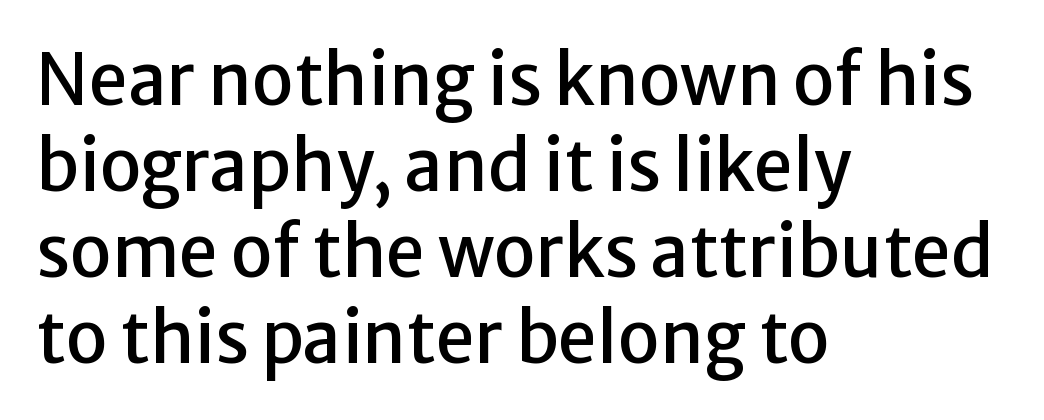
{"serif": "no", "italic": "no", "width": "normal", "stroke_contrast": "low", "x_height": "medium", "monospaced": "no", "underline": "no", "align": "left", "line_spacing_ratio": 1.23, "letter_spacing": "normal", "letter_spacing_em": 0.0, "glyph_px": 70}
